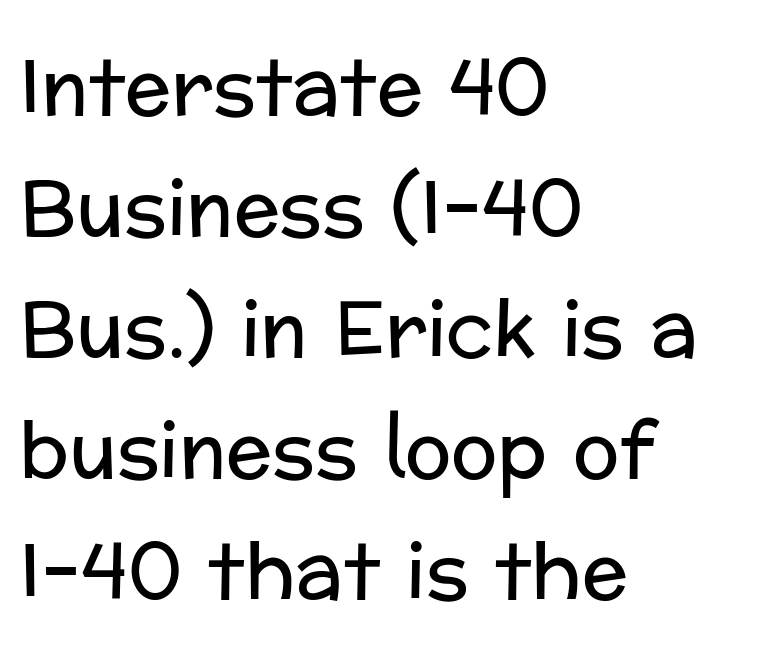
The image shows 77 px regular-weight sans-serif type, upright; set left-aligned, normal line spacing (1.57x), normal letter spacing, not underlined; low stroke contrast and a medium x-height.
